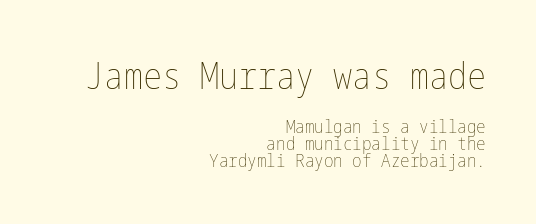
{"italic": "no", "bold": "no", "weight": "thin", "width": "condensed", "stroke_contrast": "low", "x_height": "medium", "underline": "no", "align": "right", "line_spacing": "tight", "line_spacing_ratio": 0.95, "letter_spacing": "normal", "letter_spacing_em": 0.0, "larger_block": "first", "size_ratio": 2.0, "glyph_px": 36}
